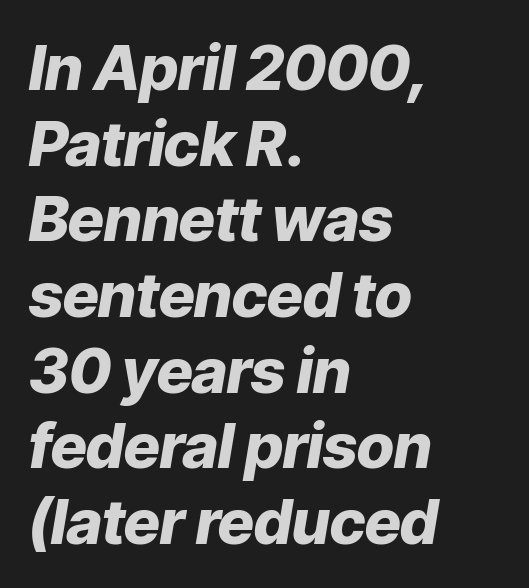
Students, this is bold: see how much ink each stroke carries. Glyph-to-glyph distance matches everyday printed text. The gap between lines stays unmarked. Where is the straight margin? On the left. The rendering applies a slant to the glyphs. Is this a fixed-width face? No — the glyphs have proportional, varying widths.
